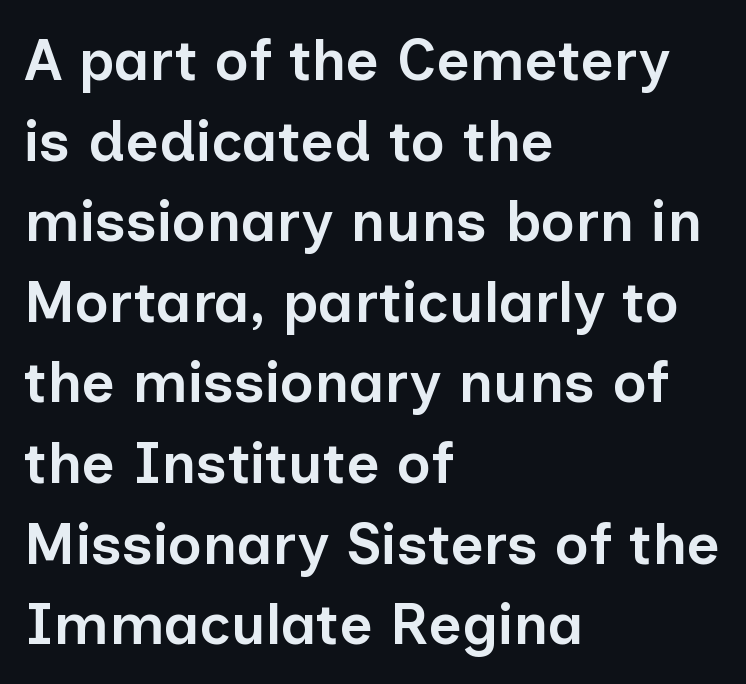
{"serif": "no", "italic": "no", "bold": "semi", "weight": "semibold", "width": "normal", "stroke_contrast": "low", "x_height": "medium", "monospaced": "no", "underline": "no", "align": "left", "line_spacing": "normal", "line_spacing_ratio": 1.39, "letter_spacing": "normal", "letter_spacing_em": 0.0, "glyph_px": 58}
